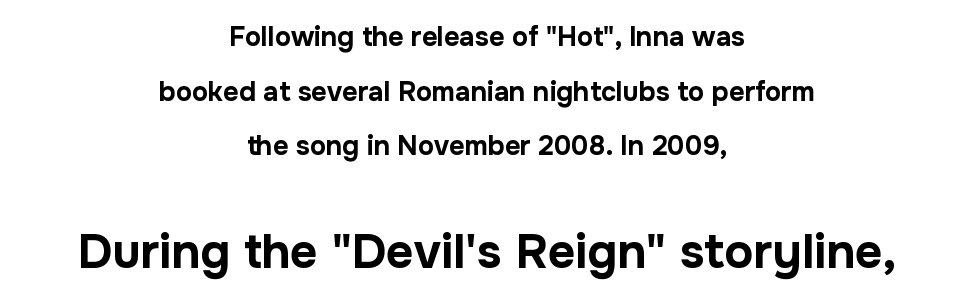
Q: Is the text bold? A: Yes.
Q: Is the text italic (slanted)? A: No, it is upright.
Q: Is the typeface a serif or a sans-serif typeface? A: Sans-serif.
Q: Is the text underlined? A: No.
Q: How is the paragraph aligned? A: Centered.
Q: Is the spacing between letters normal or unusually wide? A: Normal.
Q: Is the spacing between lines tight, normal or loose? A: Loose.
Q: Which block of text is set in a larger size, the first (top) or the second (bottom)? A: The second (bottom) one.
Q: Width (condensed, normal, or wide)? A: Normal.
Q: Stroke contrast? A: Low.
Q: x-height? A: Medium.
Q: Monospaced? A: No.
